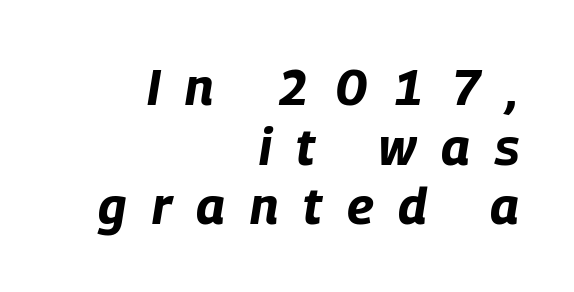
{"italic": "yes", "lean": "right", "slant_degrees": 9, "bold": "yes", "weight": "bold", "width": "condensed", "stroke_contrast": "low", "x_height": "large", "monospaced": "no", "underline": "no", "align": "right", "line_spacing_ratio": 1.17, "letter_spacing": "wide", "letter_spacing_em": 0.49, "glyph_px": 51}
